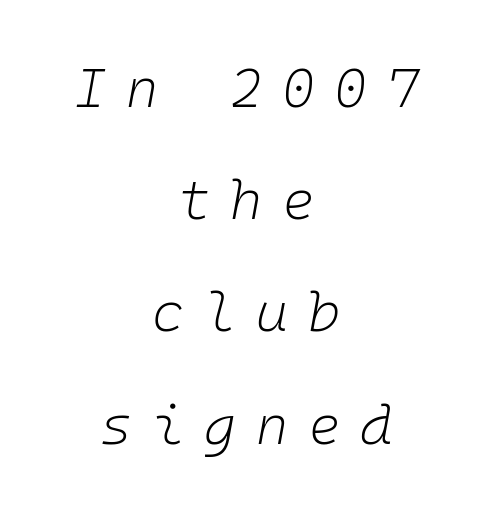
Q: Is the text bold? A: No.
Q: Is the text italic (slanted)? A: Yes, it leans right by about 10 degrees.
Q: Is the text underlined? A: No.
Q: How is the paragraph aligned? A: Centered.
Q: Is the spacing between letters normal or unusually wide? A: Unusually wide.
Q: Is the spacing between lines tight, normal or loose? A: Loose.
Q: Width (condensed, normal, or wide)? A: Normal.
Q: Stroke contrast? A: Low.
Q: x-height? A: Medium.
Q: Monospaced? A: Yes.
